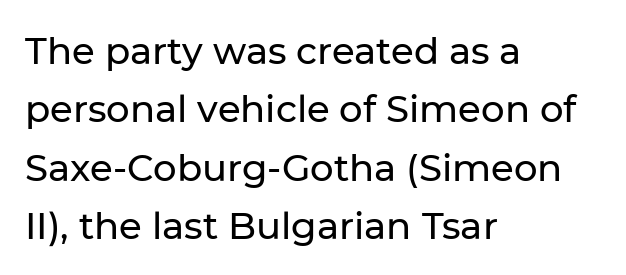
{"serif": "no", "italic": "no", "width": "normal", "stroke_contrast": "low", "x_height": "medium", "monospaced": "no", "underline": "no", "align": "left", "line_spacing": "normal", "line_spacing_ratio": 1.58, "letter_spacing": "normal", "letter_spacing_em": 0.0, "glyph_px": 37}
